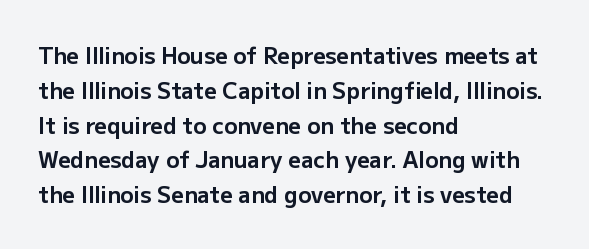
Q: Is the text bold? A: Yes.
Q: Is the text italic (slanted)? A: No, it is upright.
Q: Is the text underlined? A: No.
Q: How is the paragraph aligned? A: Left-aligned.
Q: Is the spacing between letters normal or unusually wide? A: Normal.
Q: Is the spacing between lines tight, normal or loose? A: Normal.
